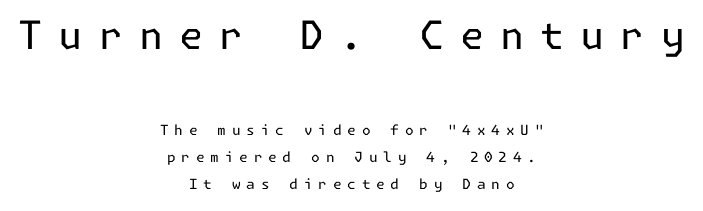
Unmarked baselines from the first word to the last. The upper block of text is set noticeably larger than the block beneath it. Visually the block forms a symmetrical silhouette, jagged on both flanks. Unlike italic type, these characters show no tilt at all. The typeface has the unassuming heft of standard copy or less. The characters display no serif detailing; their extremities are plain.
